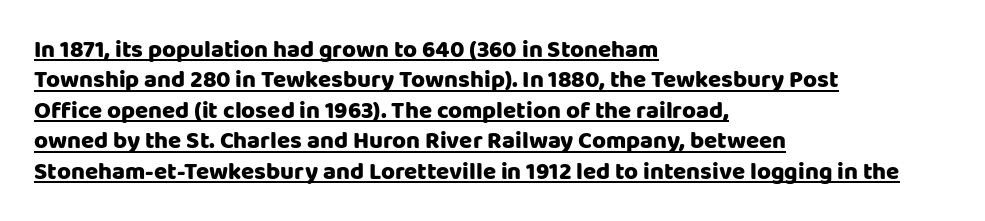
The image shows 24 px text type, upright; set left-aligned, normal line spacing (1.27x), normal letter spacing, underlined.
